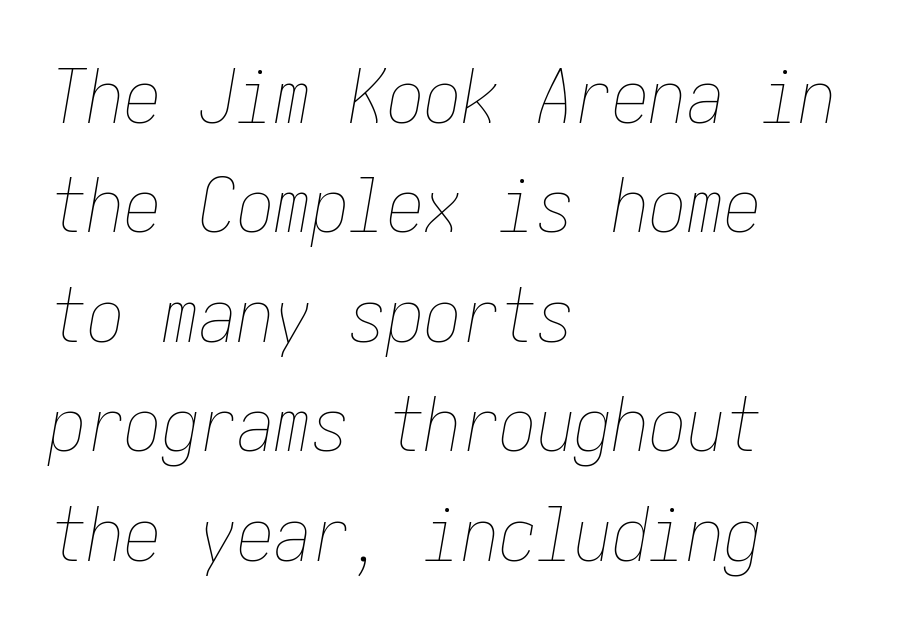
Q: Is the text bold? A: No.
Q: Is the text italic (slanted)? A: Yes, it leans right by about 10 degrees.
Q: Is the text underlined? A: No.
Q: How is the paragraph aligned? A: Left-aligned.
Q: Is the spacing between letters normal or unusually wide? A: Normal.
Q: Is the spacing between lines tight, normal or loose? A: Normal.
Q: Width (condensed, normal, or wide)? A: Condensed.
Q: Stroke contrast? A: Low.
Q: x-height? A: Medium.
